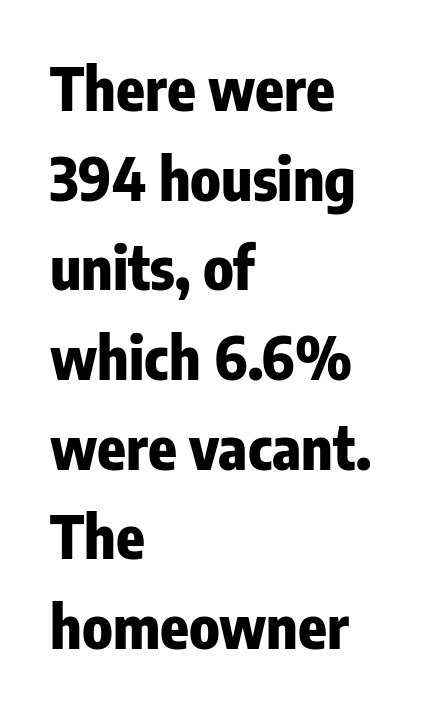
{"serif": "no", "italic": "no", "bold": "yes", "weight": "heavy", "width": "condensed", "stroke_contrast": "low", "x_height": "medium", "monospaced": "no", "underline": "no", "align": "left", "line_spacing": "normal", "line_spacing_ratio": 1.52, "letter_spacing": "normal", "letter_spacing_em": 0.0, "glyph_px": 59}
